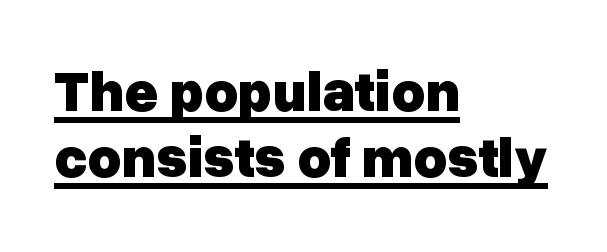
{"serif": "no", "italic": "no", "bold": "yes", "weight": "heavy", "width": "normal", "stroke_contrast": "low", "x_height": "medium", "monospaced": "no", "underline": "yes", "align": "left", "line_spacing_ratio": 1.16, "letter_spacing": "normal", "letter_spacing_em": 0.0, "glyph_px": 57}
